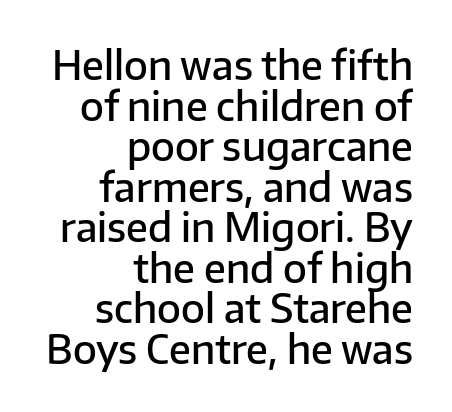
Varying glyph widths throughout — classic text-font behaviour. The letterforms sit shoulder to shoulder at normal distance. Posture: straight, roman, zero tilt. Leftover space on each line is placed entirely before the opening word. Decoration check: the copy has no underline.
